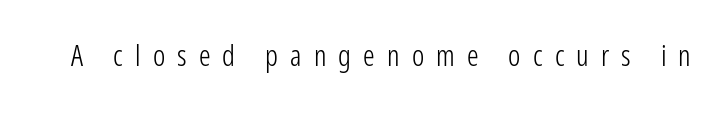
Is the type heavy? It reads as light-to-regular instead. Look at the tracking — it's clearly loosened, letters drifting apart. Italic: no, the glyphs are upright roman. Descenders are the only things crossing below the line. A sans-serif font was chosen for this passage.
